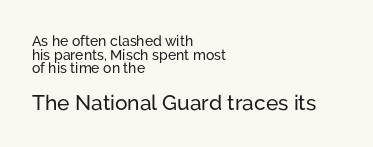
{"italic": "no", "underline": "no", "align": "left", "line_spacing": "tight", "line_spacing_ratio": 0.97, "letter_spacing": "normal", "letter_spacing_em": 0.0, "larger_block": "second", "size_ratio": 1.5, "glyph_px": 21}
